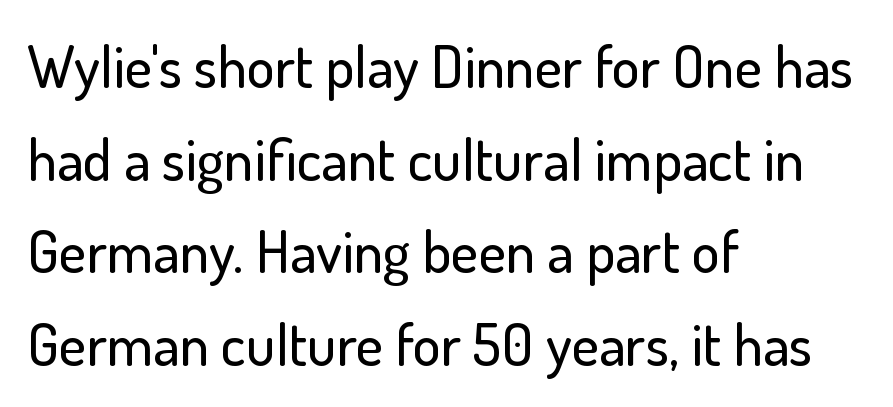
Q: Is the text italic (slanted)? A: No, it is upright.
Q: Is the typeface a serif or a sans-serif typeface? A: Sans-serif.
Q: Is the text underlined? A: No.
Q: How is the paragraph aligned? A: Left-aligned.
Q: Is the spacing between letters normal or unusually wide? A: Normal.
Q: Is the spacing between lines tight, normal or loose? A: Normal.
Q: Width (condensed, normal, or wide)? A: Normal.
Q: Stroke contrast? A: Low.
Q: x-height? A: Small.
Q: Monospaced? A: No.
